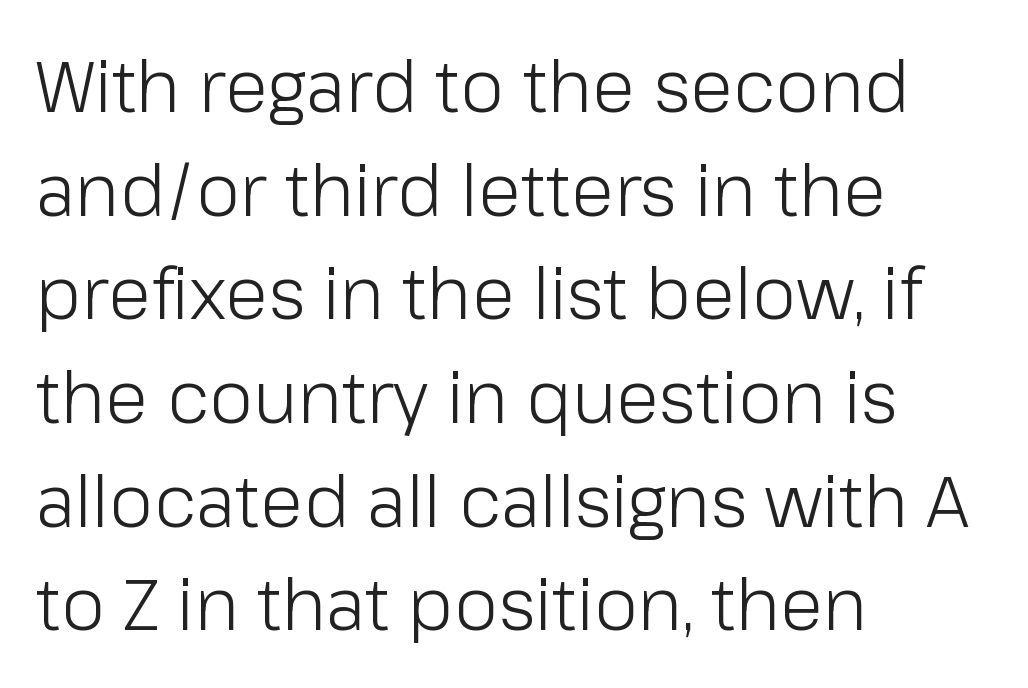
{"serif": "no", "italic": "no", "bold": "no", "weight": "light", "width": "normal", "stroke_contrast": "low", "x_height": "medium", "monospaced": "no", "underline": "no", "align": "left", "line_spacing": "normal", "line_spacing_ratio": 1.46, "letter_spacing": "normal", "letter_spacing_em": 0.0, "glyph_px": 71}
